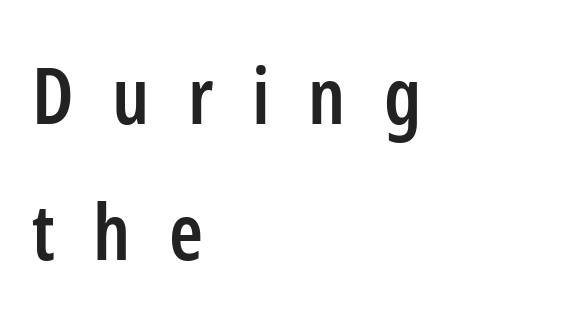
{"serif": "no", "italic": "no", "bold": "semi", "weight": "semibold", "width": "condensed", "stroke_contrast": "low", "x_height": "medium", "monospaced": "no", "underline": "no", "align": "left", "line_spacing_ratio": 1.76, "letter_spacing": "wide", "letter_spacing_em": 0.5, "glyph_px": 77}
